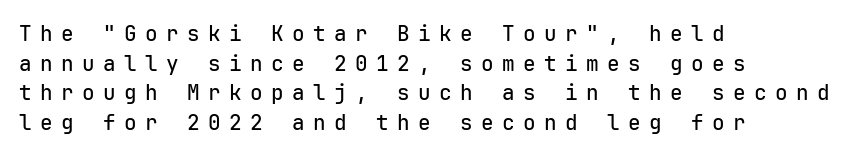
{"italic": "no", "underline": "no", "align": "left", "line_spacing": "normal", "line_spacing_ratio": 1.41, "letter_spacing": "wide", "letter_spacing_em": 0.4, "glyph_px": 21}
